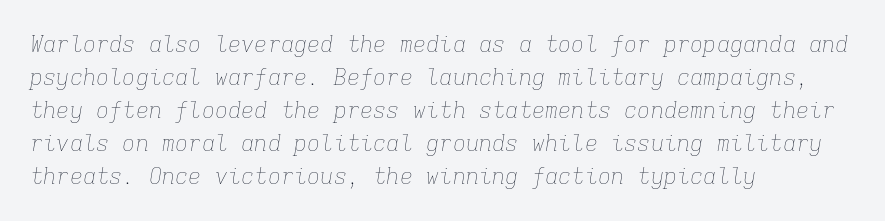
Q: Is the text bold? A: No.
Q: Is the text italic (slanted)? A: Yes, it leans right by about 9 degrees.
Q: Is the text underlined? A: No.
Q: How is the paragraph aligned? A: Left-aligned.
Q: Is the spacing between letters normal or unusually wide? A: Normal.
Q: Is the spacing between lines tight, normal or loose? A: Normal.
